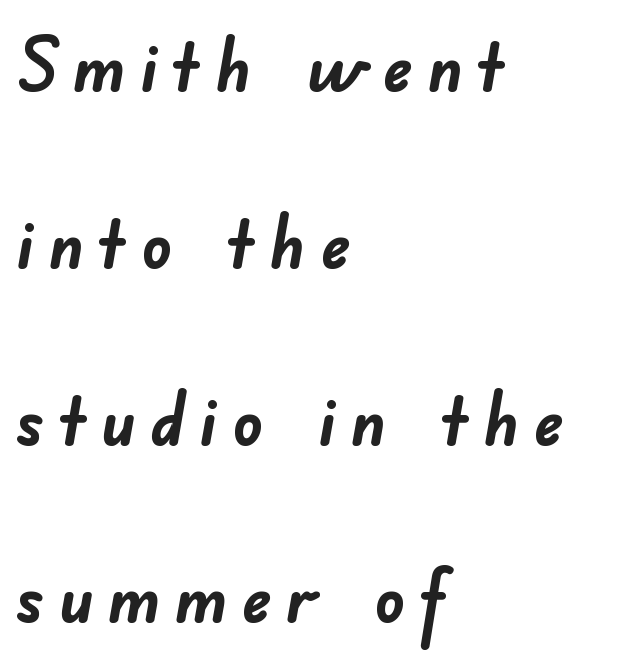
The image shows 74 px semibold sans-serif type; set left-aligned, loose line spacing (2.39x), not underlined; low stroke contrast and a small x-height.
